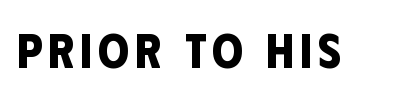
Spacing verdict: proportional, widths tailored to each character. Every letter is thick-stroked: bold, no question. The space beneath each line is pristine and unruled. To sum up the face: it is a sans, with no serifs.
